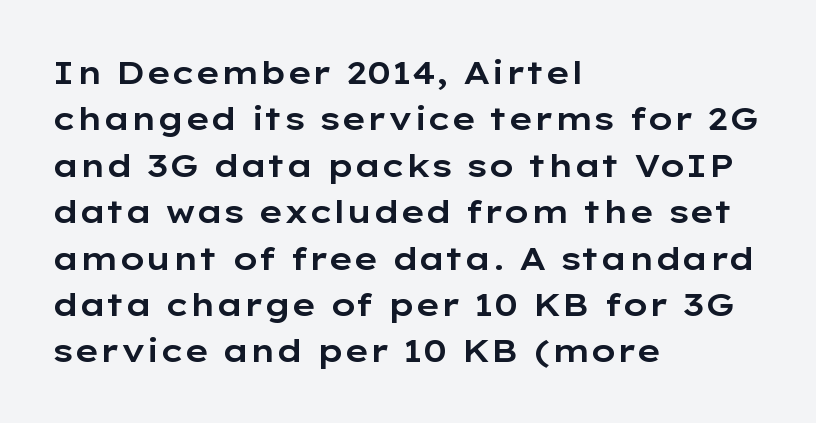
The image shows 32 px wide sans-serif type, upright; set left-aligned, normal line spacing (1.45x), normal letter spacing, not underlined; low stroke contrast and a medium x-height.
